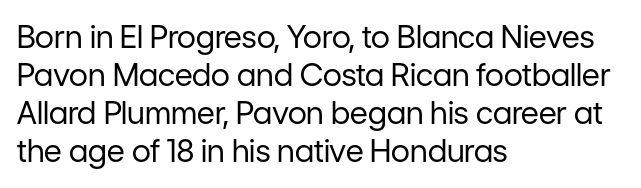
The image shows 31 px regular-weight sans-serif type, upright; set left-aligned, line spacing 1.23x, normal letter spacing, not underlined; low stroke contrast and a medium x-height.
